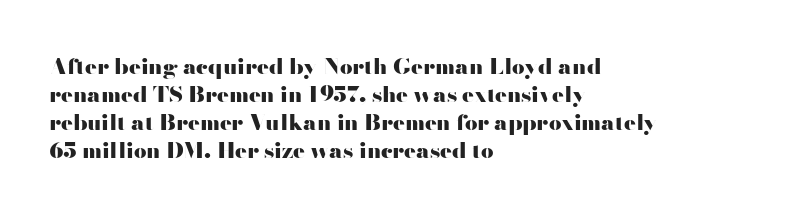
The axis of the letterforms is exactly vertical. Leftover space on each line is placed entirely after the last word. Each row of text sits above clean, open space. Students, note that the glyphs here touch the page at normal intervals.
